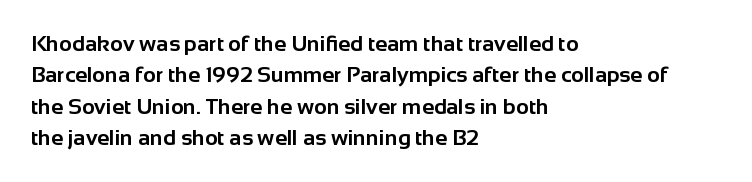
The image shows 22 px bold type, upright; set left-aligned, normal line spacing (1.43x), normal letter spacing, not underlined.
